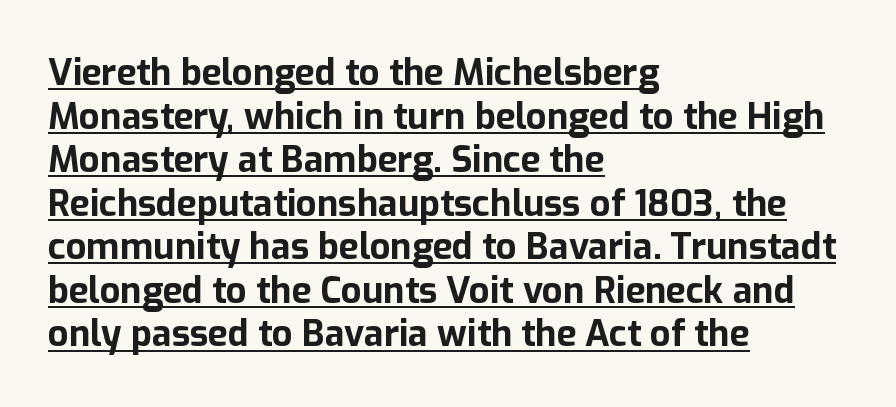
Q: Is the text bold? A: Yes.
Q: Is the text italic (slanted)? A: No, it is upright.
Q: Is the typeface a serif or a sans-serif typeface? A: Sans-serif.
Q: Is the text underlined? A: Yes.
Q: How is the paragraph aligned? A: Left-aligned.
Q: Is the spacing between letters normal or unusually wide? A: Normal.
Q: Width (condensed, normal, or wide)? A: Normal.
Q: Stroke contrast? A: Low.
Q: x-height? A: Medium.
Q: Monospaced? A: No.
